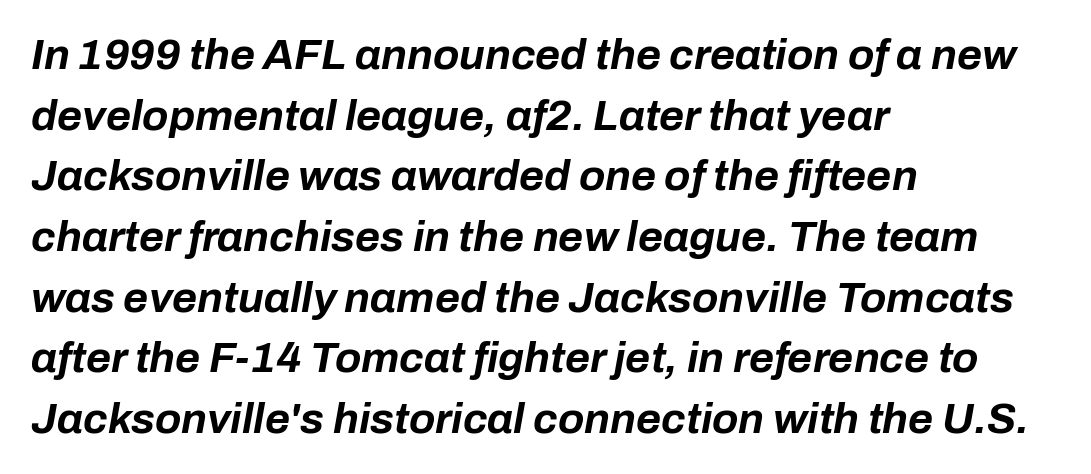
Q: Is the text bold? A: Yes.
Q: Is the text italic (slanted)? A: Yes, it leans right by about 10 degrees.
Q: Is the text underlined? A: No.
Q: How is the paragraph aligned? A: Left-aligned.
Q: Is the spacing between letters normal or unusually wide? A: Normal.
Q: Is the spacing between lines tight, normal or loose? A: Normal.
Q: Width (condensed, normal, or wide)? A: Normal.
Q: Stroke contrast? A: Low.
Q: x-height? A: Medium.
Q: Monospaced? A: No.
